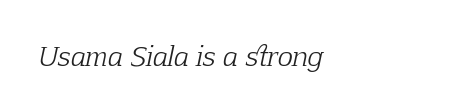
The image shows 26 px text type, italic (leaning right); set left-aligned, normal letter spacing, not underlined.
